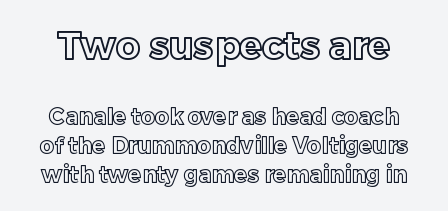
Q: Is the text italic (slanted)? A: No, it is upright.
Q: Is the text underlined? A: No.
Q: Is the spacing between letters normal or unusually wide? A: Normal.
Q: Is the spacing between lines tight, normal or loose? A: Normal.
Q: Which block of text is set in a larger size, the first (top) or the second (bottom)? A: The first (top) one.
Q: Width (condensed, normal, or wide)? A: Normal.
Q: x-height? A: Medium.
Q: Monospaced? A: No.
